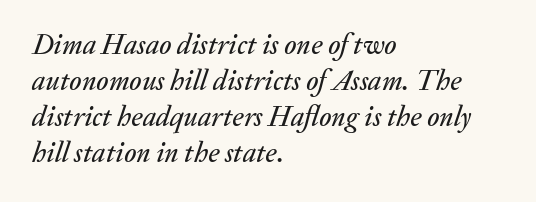
{"italic": "yes", "lean": "right", "slant_degrees": 20, "width": "normal", "stroke_contrast": "medium", "x_height": "medium", "monospaced": "no", "underline": "no", "align": "left", "line_spacing": "normal", "line_spacing_ratio": 1.29, "letter_spacing": "normal", "letter_spacing_em": 0.0, "glyph_px": 28}
